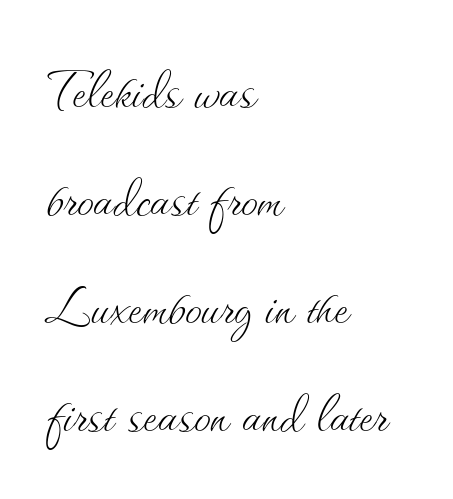
{"bold": "no", "weight": "thin", "width": "normal", "stroke_contrast": "medium", "x_height": "small", "monospaced": "no", "underline": "no", "align": "left", "line_spacing": "normal", "line_spacing_ratio": 1.59, "letter_spacing": "normal", "letter_spacing_em": 0.0, "glyph_px": 68}
